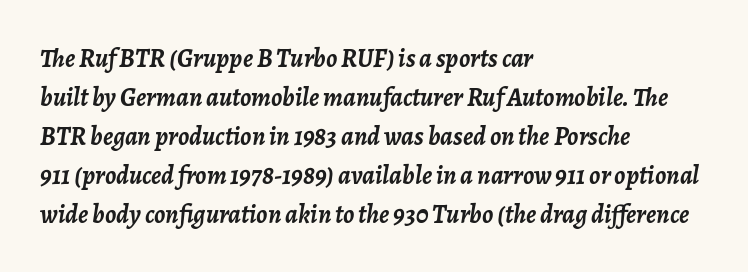
Q: Is the text bold? A: Yes.
Q: Is the text italic (slanted)? A: Yes, it leans right by about 7 degrees.
Q: Is the text underlined? A: No.
Q: How is the paragraph aligned? A: Left-aligned.
Q: Is the spacing between letters normal or unusually wide? A: Normal.
Q: Is the spacing between lines tight, normal or loose? A: Normal.
